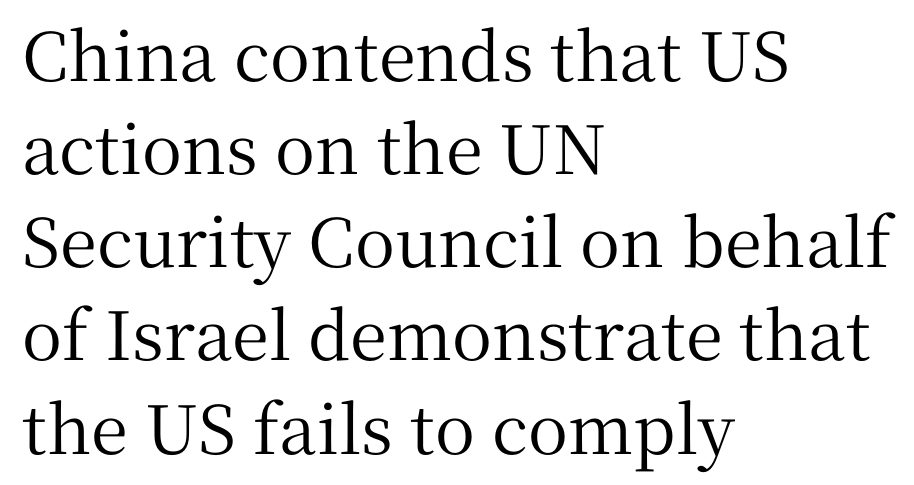
Q: Is the text italic (slanted)? A: No, it is upright.
Q: Is the typeface a serif or a sans-serif typeface? A: Serif.
Q: Is the text underlined? A: No.
Q: How is the paragraph aligned? A: Left-aligned.
Q: Is the spacing between letters normal or unusually wide? A: Normal.
Q: Is the spacing between lines tight, normal or loose? A: Normal.
Q: Width (condensed, normal, or wide)? A: Normal.
Q: Stroke contrast? A: Medium.
Q: x-height? A: Medium.
Q: Monospaced? A: No.
